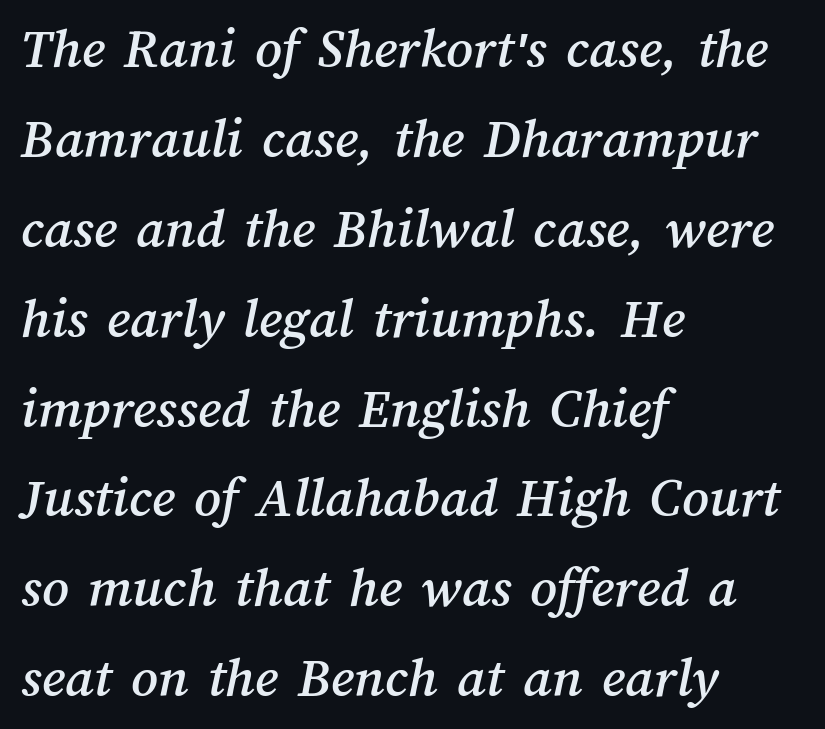
{"width": "normal", "stroke_contrast": "medium", "x_height": "medium", "monospaced": "no", "underline": "no", "align": "left", "line_spacing": "normal", "line_spacing_ratio": 1.55, "letter_spacing": "normal", "letter_spacing_em": 0.0, "glyph_px": 58}
